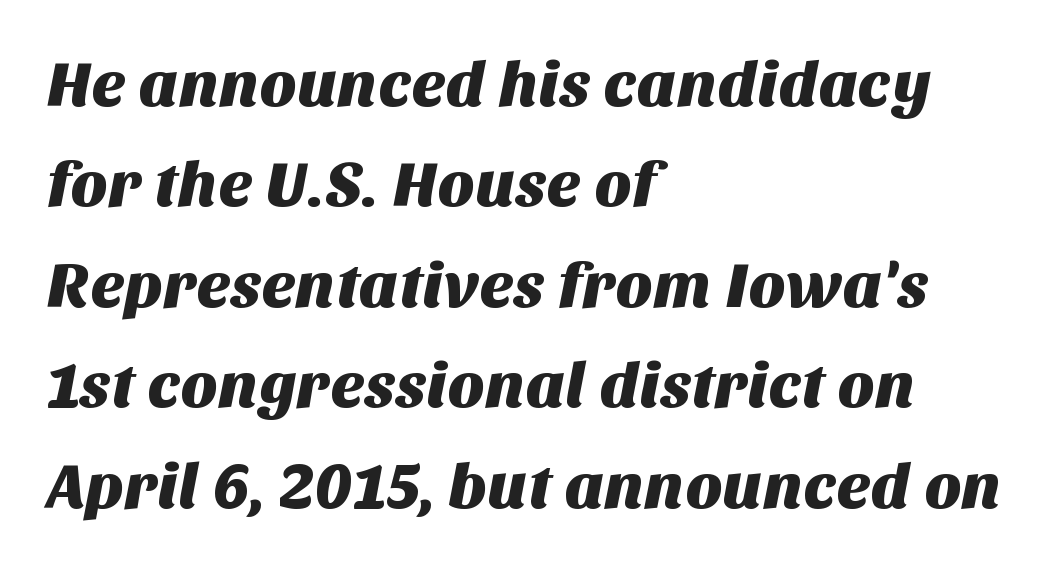
{"serif": "no", "width": "normal", "stroke_contrast": "medium", "x_height": "large", "monospaced": "no", "underline": "no", "align": "left", "line_spacing": "normal", "line_spacing_ratio": 1.57, "letter_spacing": "normal", "letter_spacing_em": 0.0, "glyph_px": 64}
